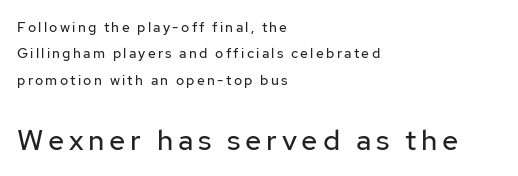
Q: Is the text bold? A: No.
Q: Is the text italic (slanted)? A: No, it is upright.
Q: Is the typeface a serif or a sans-serif typeface? A: Sans-serif.
Q: Is the text underlined? A: No.
Q: How is the paragraph aligned? A: Left-aligned.
Q: Which block of text is set in a larger size, the first (top) or the second (bottom)? A: The second (bottom) one.
Q: Width (condensed, normal, or wide)? A: Normal.
Q: Stroke contrast? A: Low.
Q: x-height? A: Medium.
Q: Monospaced? A: No.
